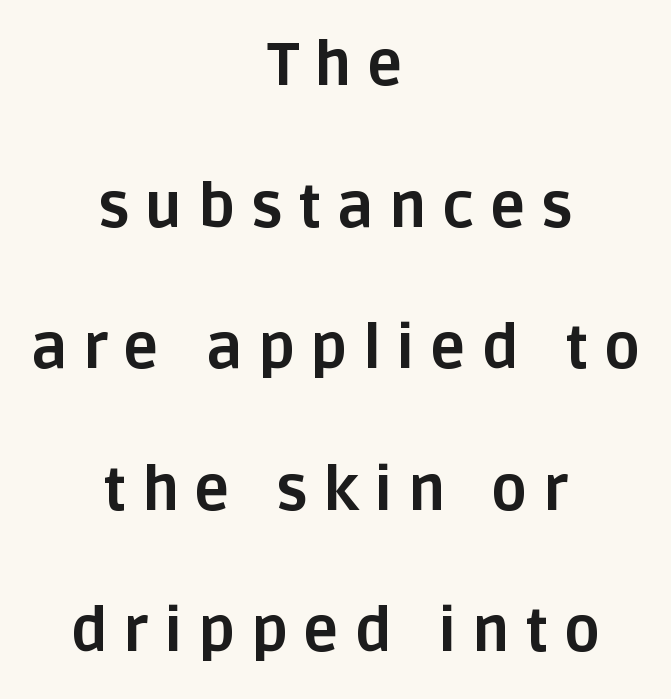
Q: Is the text bold? A: Yes.
Q: Is the text italic (slanted)? A: No, it is upright.
Q: Is the typeface a serif or a sans-serif typeface? A: Sans-serif.
Q: Is the text underlined? A: No.
Q: How is the paragraph aligned? A: Centered.
Q: Is the spacing between letters normal or unusually wide? A: Unusually wide.
Q: Is the spacing between lines tight, normal or loose? A: Loose.
Q: Width (condensed, normal, or wide)? A: Normal.
Q: Stroke contrast? A: Low.
Q: x-height? A: Large.
Q: Monospaced? A: No.
